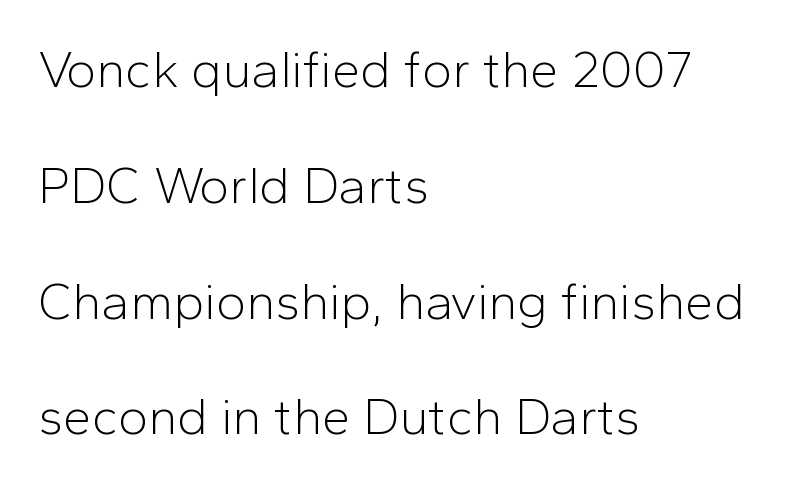
This sample trades compactness for vertical openness between lines. I'd call this a sans setting — the letters go barefoot. The space directly below the letters is spotless. Posture: upright roman. How are the letters spaced? Ordinarily, with no added tracking.
